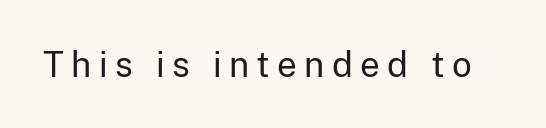
The image shows 35 px regular-weight sans-serif type, upright; set unusually wide letter spacing (+0.21 em), not underlined; low stroke contrast and a medium x-height.
